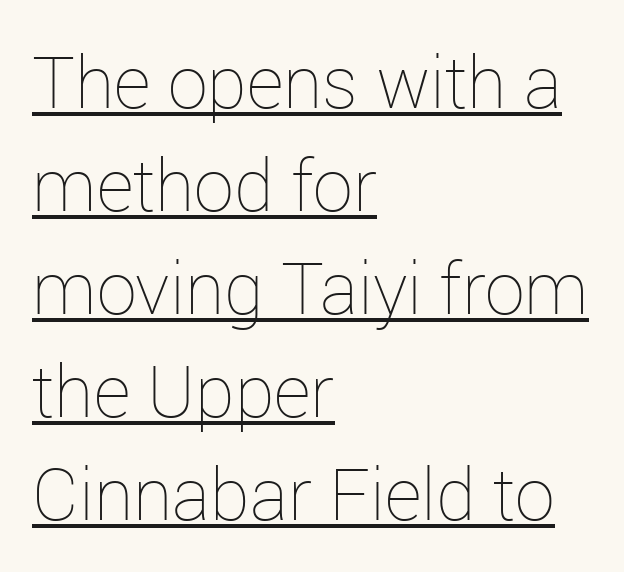
Each stroke keeps to a modest, everyday thickness or less. This sample has the flowing, uneven cadence of proportional lettering. Does the leading feel generous? No, just average. You can tell it's not italic because the verticals are truly vertical. The type is set solid horizontally, with unmodified tracking. Short and long lines alike share a common starting point at left.
